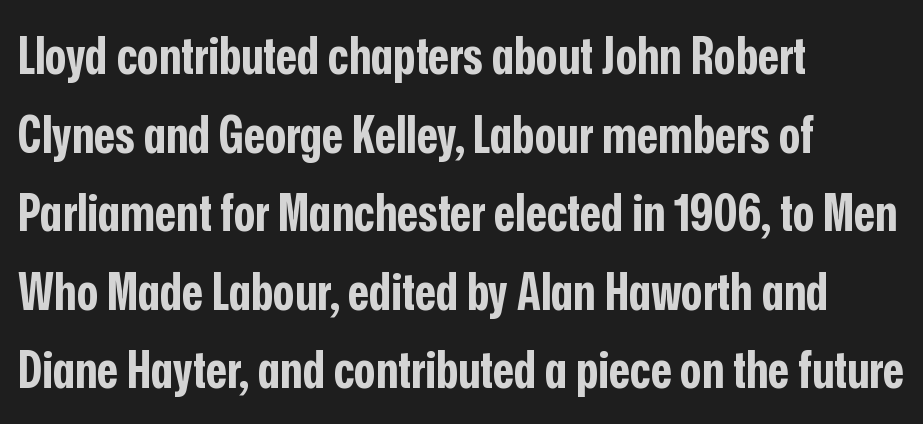
{"serif": "no", "italic": "no", "bold": "yes", "weight": "bold", "width": "condensed", "stroke_contrast": "low", "x_height": "medium", "monospaced": "no", "underline": "no", "align": "left", "line_spacing": "normal", "line_spacing_ratio": 1.54, "letter_spacing": "normal", "letter_spacing_em": 0.0, "glyph_px": 51}
